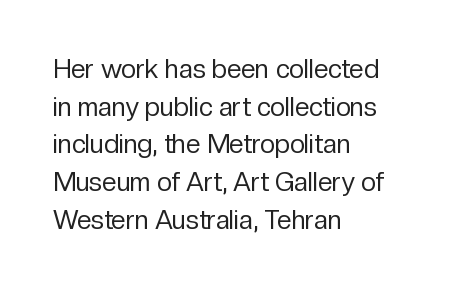
This sample is left-justified, so line endings fall wherever the words run out. Short note: letters normally spaced. These lines were composed using upright roman letters. Nothing heavy about these letters — not bold at all. The glyphs are unaccompanied by any horizontal stroke below them. Quick note: interline space is typical.
